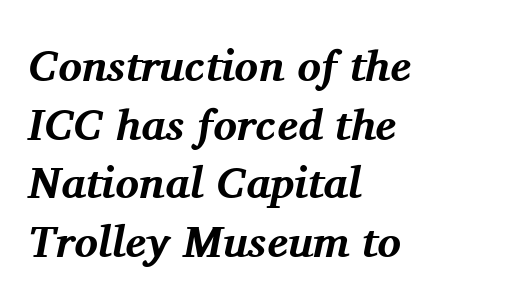
In terms of letterform style, serifs are clearly present. Heft: maximum for text — a bold. The text block is weighted toward the left margin, trailing off unevenly rightward. Spacing between characters is what you'd get straight out of the box.
